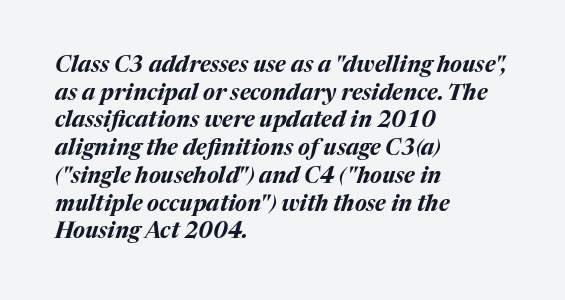
Teacher's note: observe the even left margin — that is flush-left alignment. Does extra space separate the letters? No, they use regular spacing. Rows of type keep a routine distance in the vertical direction. Decoration check: the copy has no underline.
